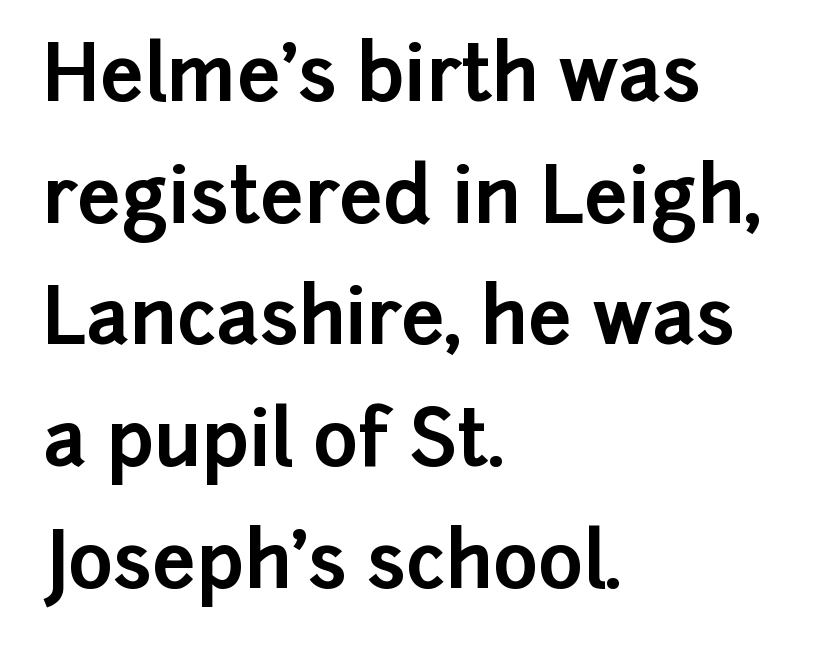
The image shows 77 px bold sans-serif type, upright; set left-aligned, normal line spacing (1.58x), normal letter spacing, not underlined; low stroke contrast and a medium x-height.
